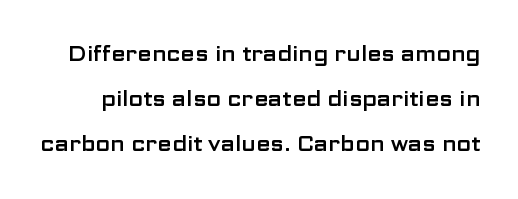
The image shows 21 px text type, upright; set loose line spacing (2.15x), normal letter spacing, not underlined.
